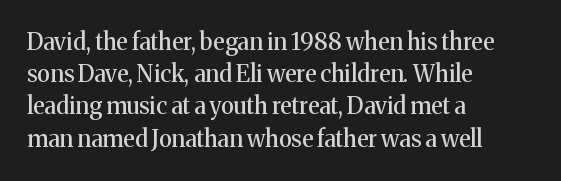
The image shows 23 px text type, upright; set left-aligned, normal line spacing (1.4x), normal letter spacing, not underlined.
